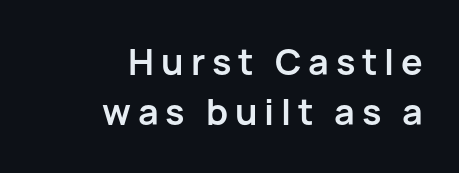
Q: Is the text bold? A: Yes.
Q: Is the text italic (slanted)? A: No, it is upright.
Q: Is the typeface a serif or a sans-serif typeface? A: Sans-serif.
Q: Is the text underlined? A: No.
Q: How is the paragraph aligned? A: Right-aligned.
Q: Is the spacing between lines tight, normal or loose? A: Normal.
Q: Width (condensed, normal, or wide)? A: Normal.
Q: Stroke contrast? A: Low.
Q: x-height? A: Medium.
Q: Monospaced? A: No.
